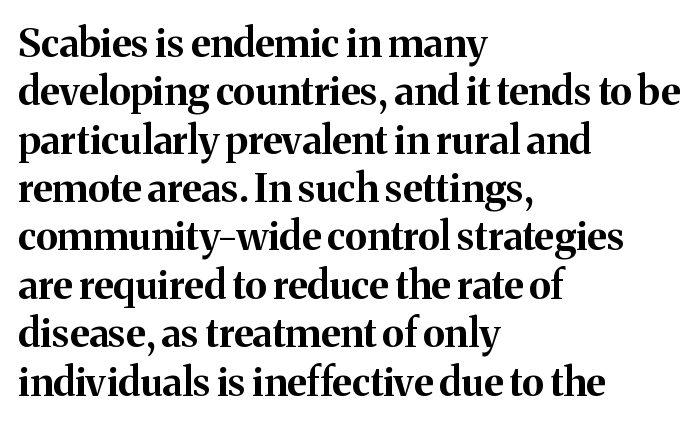
Q: Is the text bold? A: Yes.
Q: Is the text italic (slanted)? A: No, it is upright.
Q: Is the typeface a serif or a sans-serif typeface? A: Serif.
Q: Is the text underlined? A: No.
Q: How is the paragraph aligned? A: Left-aligned.
Q: Is the spacing between letters normal or unusually wide? A: Normal.
Q: Width (condensed, normal, or wide)? A: Normal.
Q: Stroke contrast? A: Medium.
Q: x-height? A: Medium.
Q: Monospaced? A: No.
